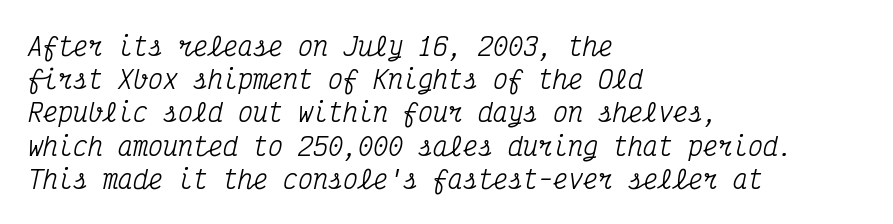
Q: Is the text italic (slanted)? A: Yes, it leans right by about 12 degrees.
Q: Is the text underlined? A: No.
Q: How is the paragraph aligned? A: Left-aligned.
Q: Is the spacing between letters normal or unusually wide? A: Normal.
Q: Is the spacing between lines tight, normal or loose? A: Normal.
